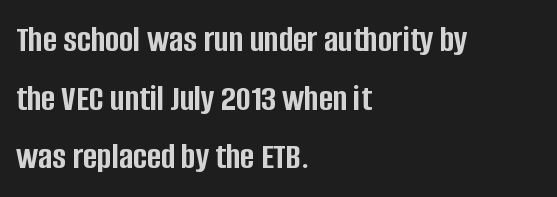
Here the glyphs are tracked normally, forming tight word shapes. Casual observation: everything's shoved over to the left. The letters are bold, with thick, heavy strokes. The axis of the letterforms is exactly vertical. A typesetter would call this proportional, since set widths differ per character. Rows of type keep a routine distance in the vertical direction.
